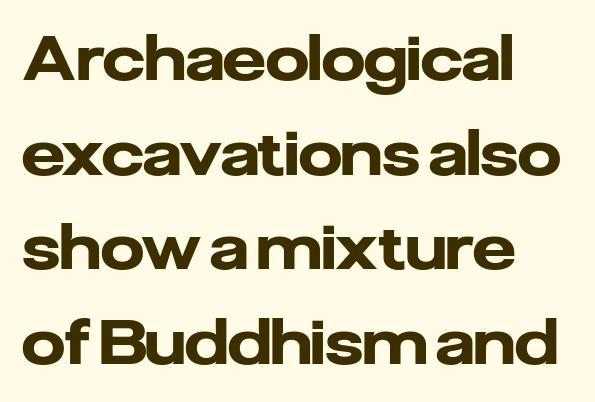
The letters advance in unequal steps, a hallmark of proportional type. The letterforms sit shoulder to shoulder at normal distance. Heavy, bold letterforms. In terms of posture, this sample is upright.
